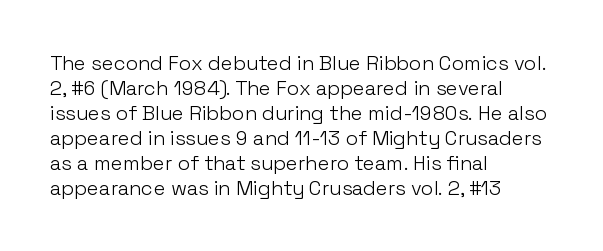
The image shows 20 px text type, upright; set left-aligned, normal line spacing (1.25x), normal letter spacing, not underlined.
